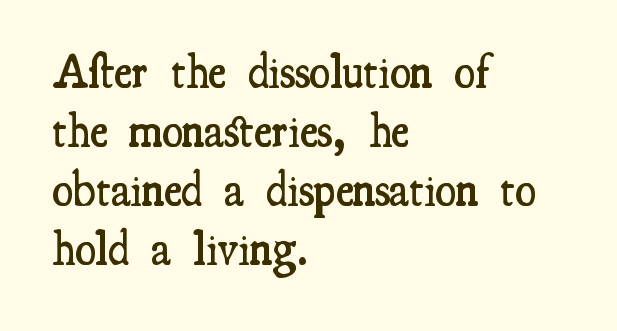
On the weight axis this lands at semibold, roughly 600. Varying glyph widths throughout — classic text-font behaviour. This rendering uses left alignment, leaving the right contour irregular. Words appear dense and cohesive because spacing is normal. Characters remain perfectly vertical along every line.
